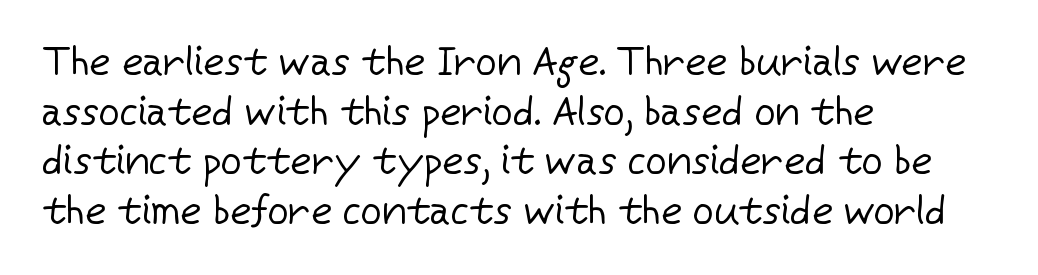
The image shows 41 px regular-weight sans-serif type, upright; set left-aligned, line spacing 1.21x, normal letter spacing, not underlined; low stroke contrast and a medium x-height.
